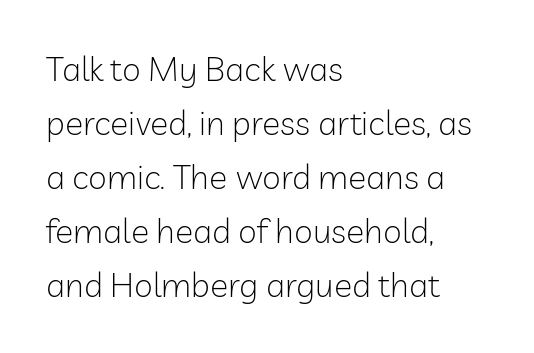
{"serif": "no", "italic": "no", "bold": "no", "weight": "light", "width": "normal", "stroke_contrast": "low", "x_height": "medium", "monospaced": "no", "underline": "no", "align": "left", "line_spacing": "normal", "line_spacing_ratio": 1.59, "letter_spacing": "normal", "letter_spacing_em": 0.0, "glyph_px": 34}
